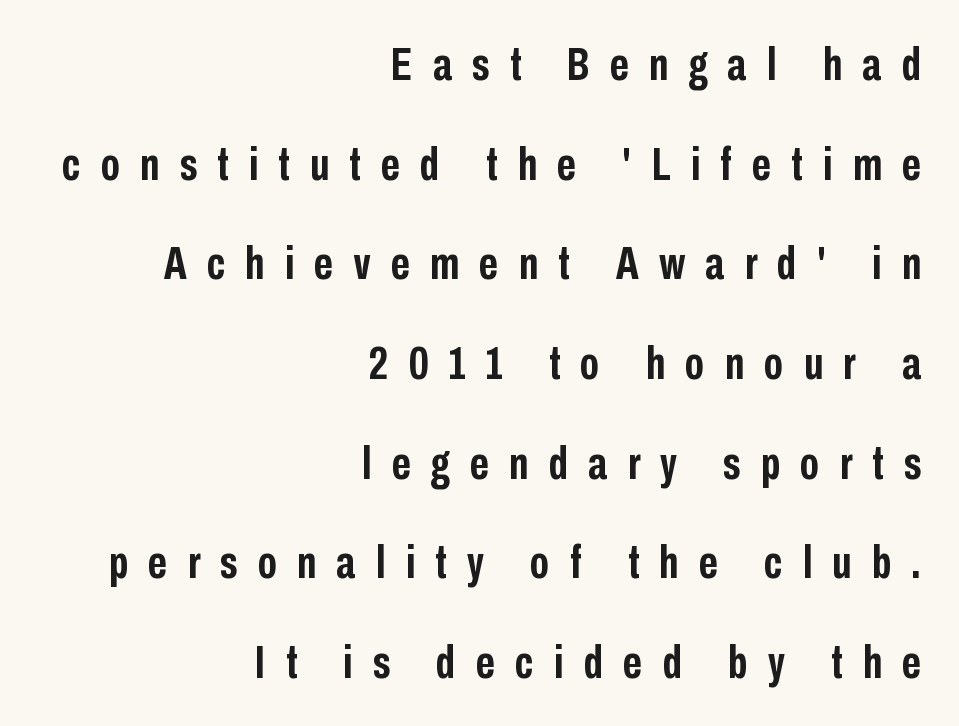
{"serif": "no", "italic": "no", "bold": "yes", "weight": "semibold", "width": "condensed", "stroke_contrast": "low", "x_height": "medium", "monospaced": "no", "underline": "no", "align": "right", "line_spacing": "loose", "line_spacing_ratio": 2.12, "letter_spacing": "wide", "letter_spacing_em": 0.43, "glyph_px": 47}
